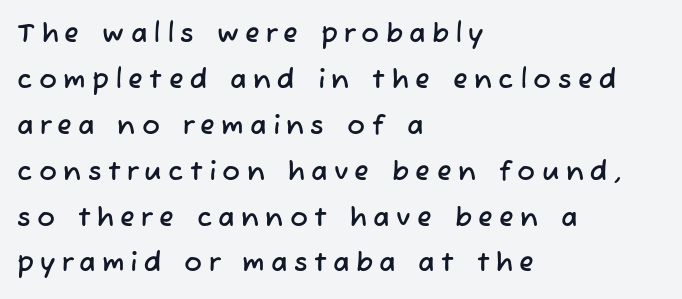
The image shows 27 px text type; set left-aligned, normal line spacing (1.7x), unusually wide letter spacing (+0.23 em), not underlined.
